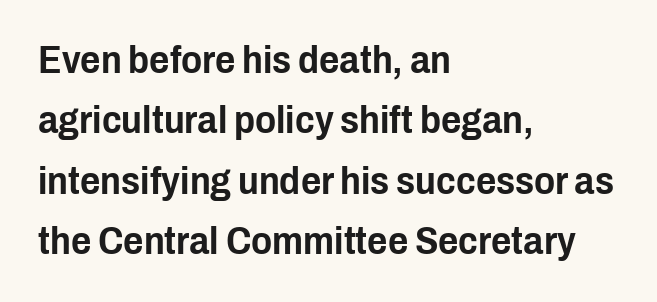
{"serif": "no", "italic": "no", "width": "condensed", "stroke_contrast": "low", "x_height": "medium", "monospaced": "no", "underline": "no", "align": "left", "line_spacing": "normal", "line_spacing_ratio": 1.55, "letter_spacing": "normal", "letter_spacing_em": 0.0, "glyph_px": 39}
